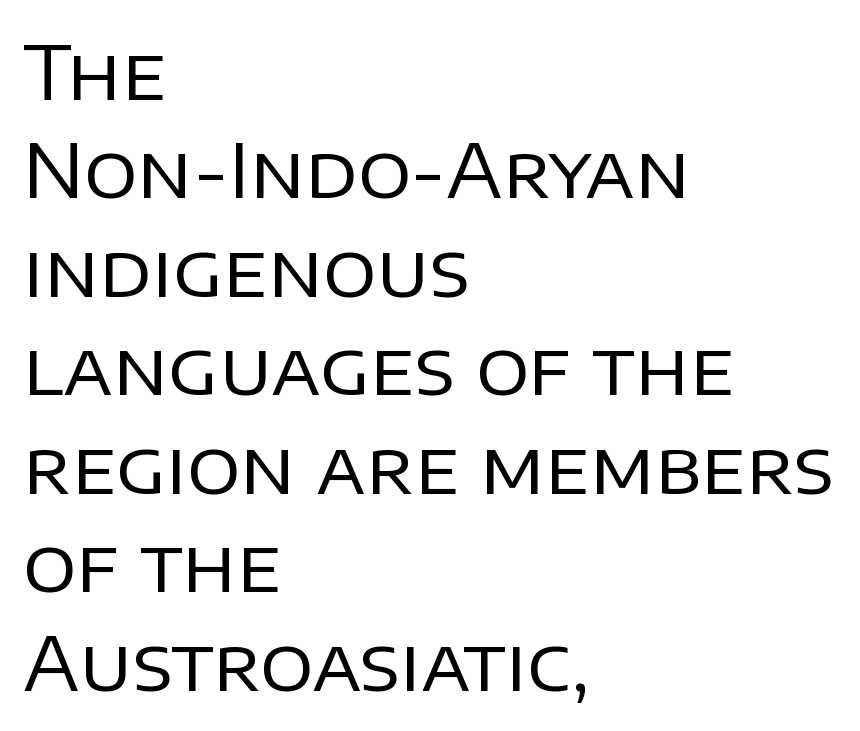
Inter-character spacing is left at the font's built-in metrics. Weight class: somewhere from thin through regular. Check under the words: just untouched page. Tall strokes in this sample are plumb rather than angled.
